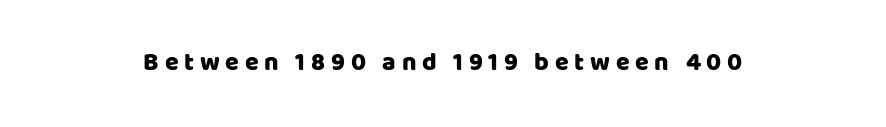
The letters are spread apart with noticeably loose tracking. Alignment: centered. Plain, unruled lines of type. Posture: upright roman.
